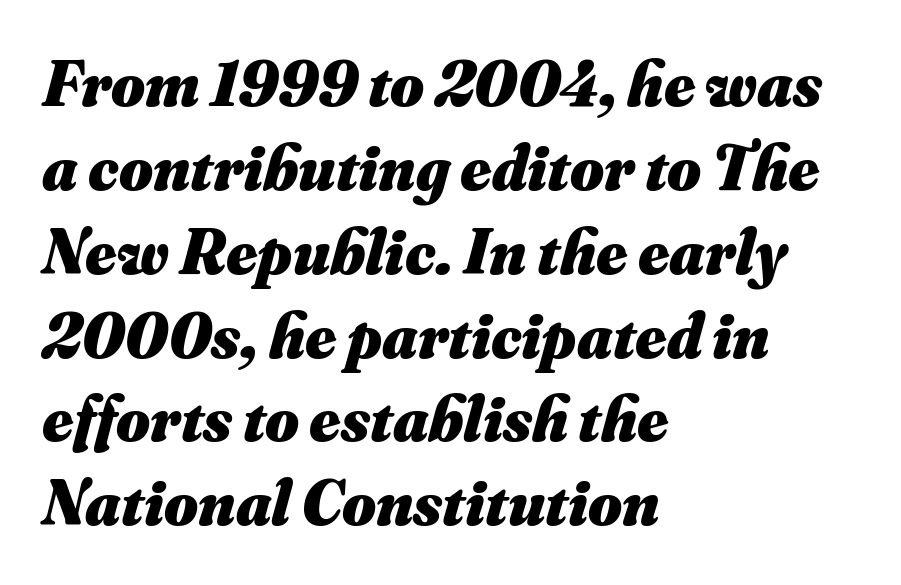
{"italic": "yes", "lean": "right", "slant_degrees": 16, "bold": "yes", "weight": "heavy", "width": "normal", "stroke_contrast": "medium", "x_height": "small", "monospaced": "no", "underline": "no", "align": "left", "line_spacing": "normal", "line_spacing_ratio": 1.29, "letter_spacing": "normal", "letter_spacing_em": 0.0, "glyph_px": 65}
